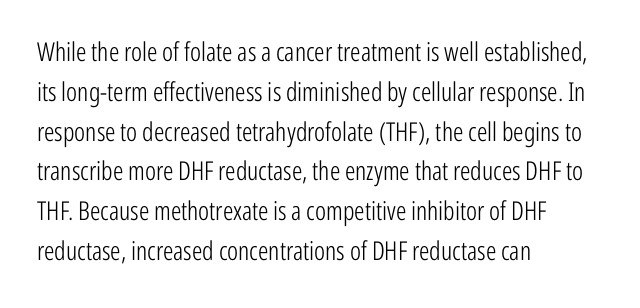
The image shows 26 px text type, upright; set left-aligned, normal line spacing (1.53x), normal letter spacing, not underlined.
